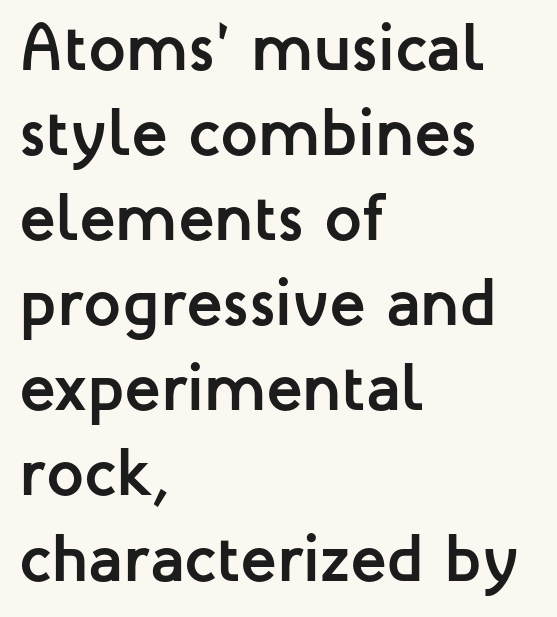
The image shows 67 px semibold sans-serif type, upright; set left-aligned, normal line spacing (1.27x), normal letter spacing, not underlined; low stroke contrast and a medium x-height.
